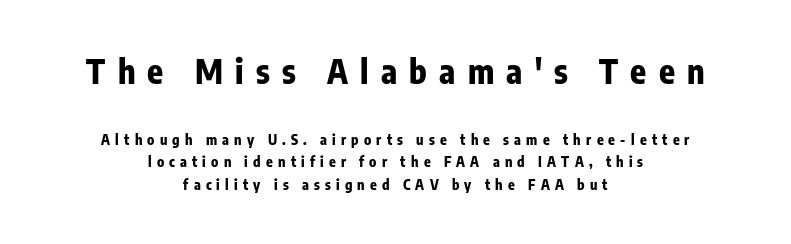
The image shows 33 px bold, condensed sans-serif type, upright; set centered, normal line spacing (1.61x), unusually wide letter spacing (+0.37 em), not underlined; the first (top) block is 2.36x larger; low stroke contrast and a medium x-height.
